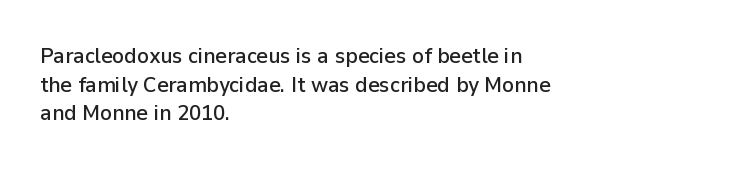
{"italic": "no", "underline": "no", "align": "left", "line_spacing": "normal", "line_spacing_ratio": 1.3, "letter_spacing": "normal", "letter_spacing_em": 0.0, "glyph_px": 22}
